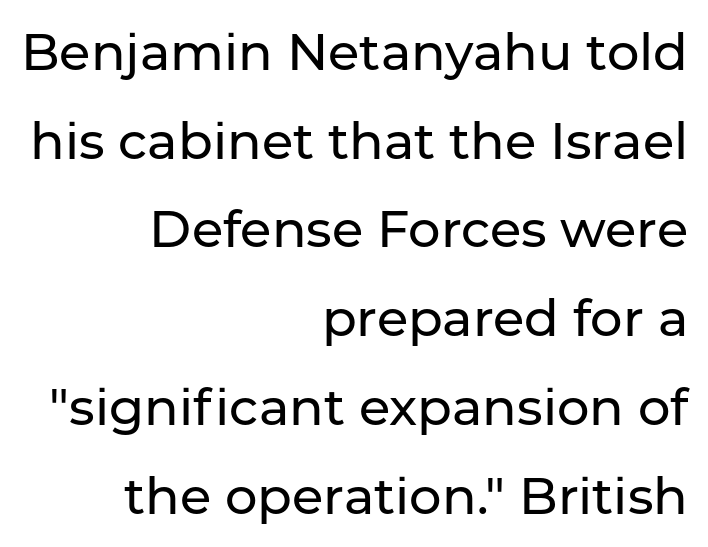
{"serif": "no", "italic": "no", "width": "normal", "stroke_contrast": "low", "x_height": "medium", "monospaced": "no", "underline": "no", "align": "right", "line_spacing_ratio": 1.74, "letter_spacing": "normal", "letter_spacing_em": 0.0, "glyph_px": 51}
